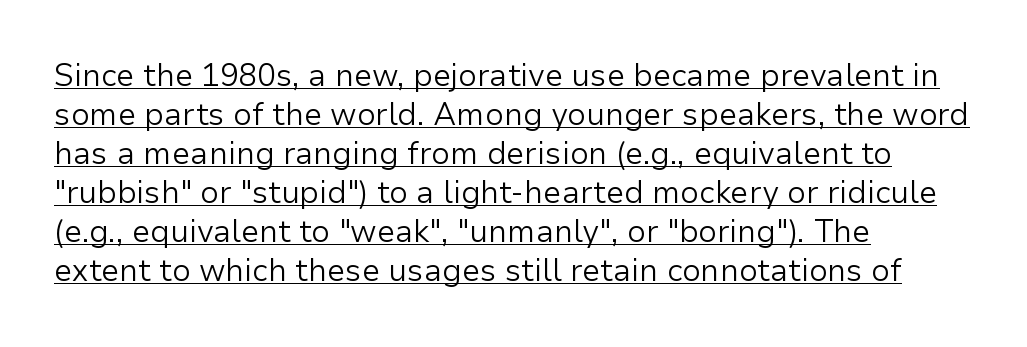
The image shows 31 px light sans-serif type, upright; set left-aligned, normal line spacing (1.26x), normal letter spacing, underlined; low stroke contrast and a medium x-height.
